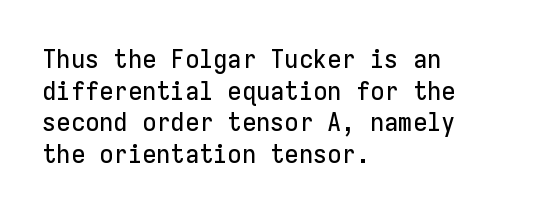
Q: Is the text italic (slanted)? A: No, it is upright.
Q: Is the text underlined? A: No.
Q: How is the paragraph aligned? A: Left-aligned.
Q: Is the spacing between letters normal or unusually wide? A: Normal.
